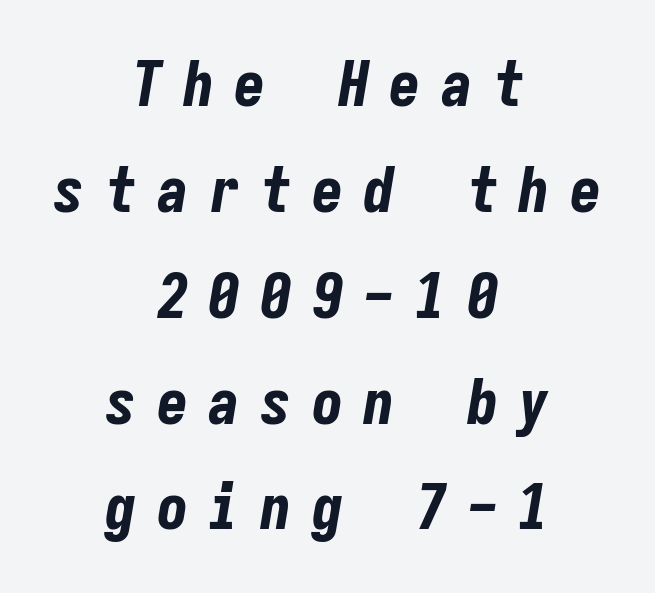
Q: Is the text bold? A: Yes.
Q: Is the text italic (slanted)? A: Yes, it leans right by about 9 degrees.
Q: Is the text underlined? A: No.
Q: How is the paragraph aligned? A: Centered.
Q: Is the spacing between letters normal or unusually wide? A: Unusually wide.
Q: Is the spacing between lines tight, normal or loose? A: Normal.
Q: Width (condensed, normal, or wide)? A: Condensed.
Q: Stroke contrast? A: Low.
Q: x-height? A: Medium.
Q: Monospaced? A: Yes.
